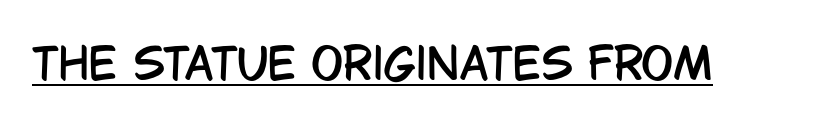
Q: Is the text italic (slanted)? A: No, it is upright.
Q: Is the typeface a serif or a sans-serif typeface? A: Sans-serif.
Q: Is the text underlined? A: Yes.
Q: Is the spacing between letters normal or unusually wide? A: Normal.
Q: Width (condensed, normal, or wide)? A: Condensed.
Q: Stroke contrast? A: Low.
Q: x-height? A: Large.
Q: Monospaced? A: No.
